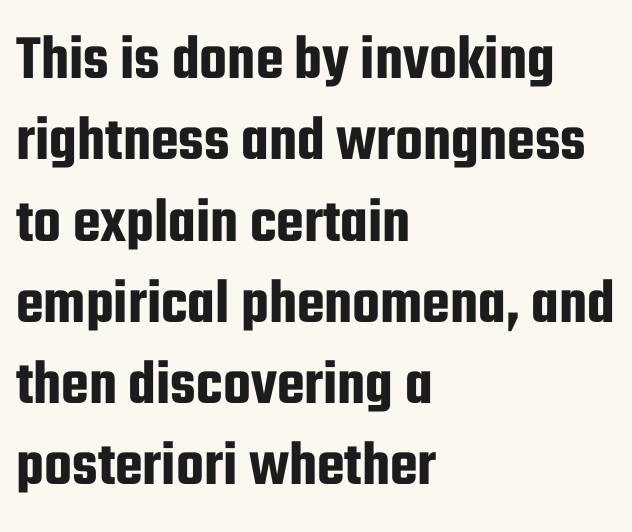
{"serif": "no", "italic": "no", "width": "condensed", "stroke_contrast": "low", "x_height": "medium", "monospaced": "no", "underline": "no", "align": "left", "line_spacing": "normal", "line_spacing_ratio": 1.27, "letter_spacing": "normal", "letter_spacing_em": 0.0, "glyph_px": 64}
